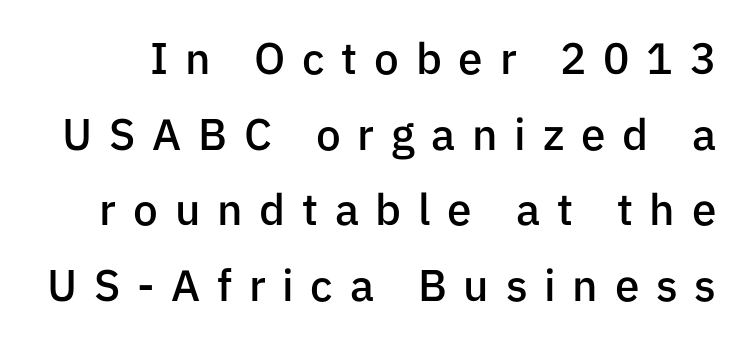
The image shows 44 px semibold sans-serif type, upright; set line spacing 1.72x, unusually wide letter spacing (+0.38 em), not underlined; low stroke contrast and a medium x-height.
